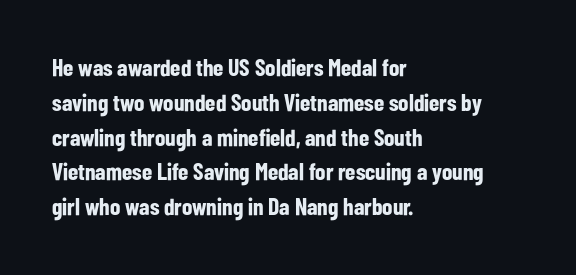
The image shows 24 px bold type, upright; set left-aligned, normal line spacing (1.45x), normal letter spacing, not underlined.
